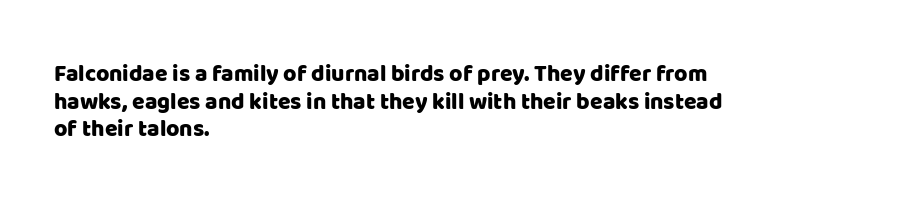
Q: Is the text italic (slanted)? A: No, it is upright.
Q: Is the text underlined? A: No.
Q: How is the paragraph aligned? A: Left-aligned.
Q: Is the spacing between letters normal or unusually wide? A: Normal.
